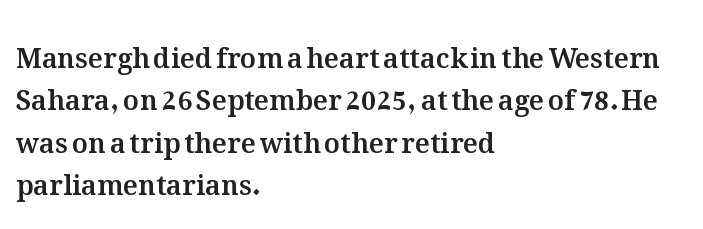
{"italic": "no", "underline": "no", "align": "left", "line_spacing": "normal", "line_spacing_ratio": 1.57, "letter_spacing": "normal", "letter_spacing_em": 0.0, "glyph_px": 27}
